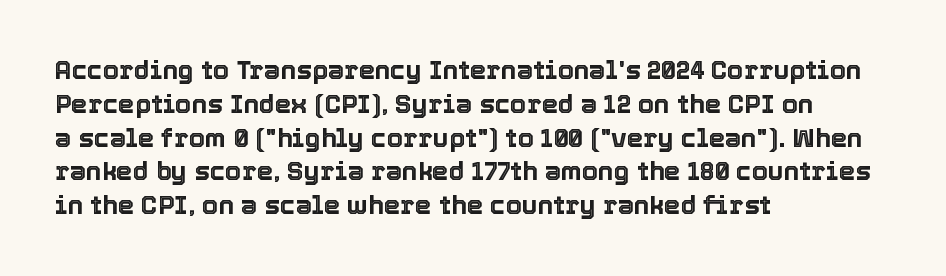
The image shows 26 px text type, upright; set left-aligned, normal line spacing (1.3x), normal letter spacing, not underlined.
